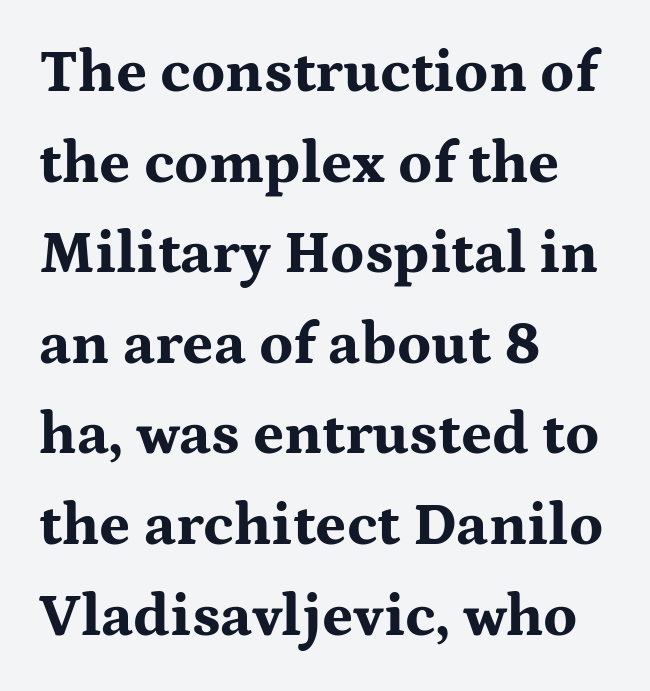
Where is the straight margin? On the left. In terms of letterform style, serifs are clearly present. Characters remain perfectly vertical along every line. Set as a true bold cut, around the 700 mark. Words float on clear page, feet unadorned. Evenly set lines give the paragraph a standard silhouette.
